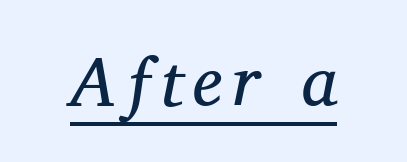
{"serif": "yes", "italic": "yes", "lean": "right", "slant_degrees": 12, "bold": "no", "weight": "regular", "width": "normal", "stroke_contrast": "medium", "x_height": "medium", "monospaced": "no", "underline": "yes", "glyph_px": 70}
